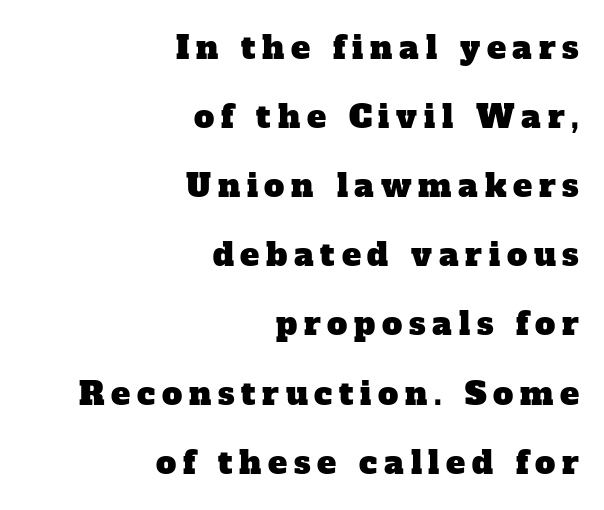
Q: Is the typeface a serif or a sans-serif typeface? A: Serif.
Q: Is the text underlined? A: No.
Q: How is the paragraph aligned? A: Right-aligned.
Q: Is the spacing between letters normal or unusually wide? A: Unusually wide.
Q: Is the spacing between lines tight, normal or loose? A: Loose.
Q: Width (condensed, normal, or wide)? A: Normal.
Q: Stroke contrast? A: Low.
Q: x-height? A: Medium.
Q: Monospaced? A: No.
